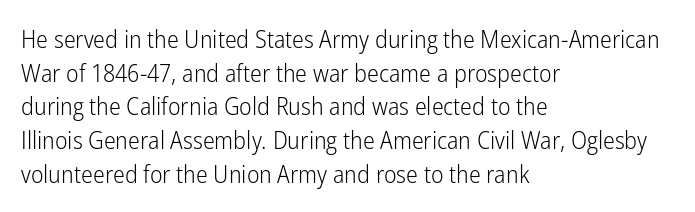
The image shows 25 px text type, upright; set left-aligned, normal line spacing (1.35x), normal letter spacing, not underlined.
